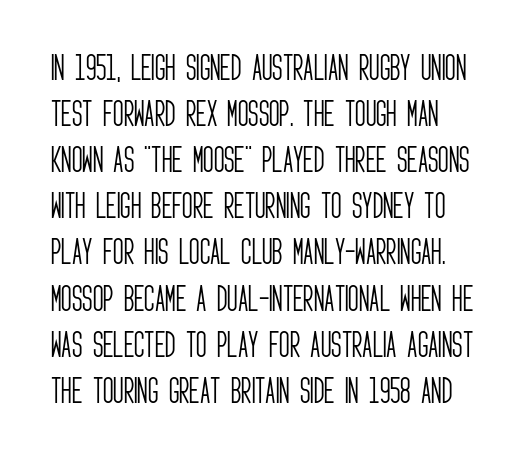
{"serif": "no", "italic": "no", "bold": "no", "weight": "light", "width": "condensed", "stroke_contrast": "low", "x_height": "large", "monospaced": "no", "underline": "no", "line_spacing": "normal", "line_spacing_ratio": 1.59, "letter_spacing": "normal", "letter_spacing_em": 0.0, "glyph_px": 29}
